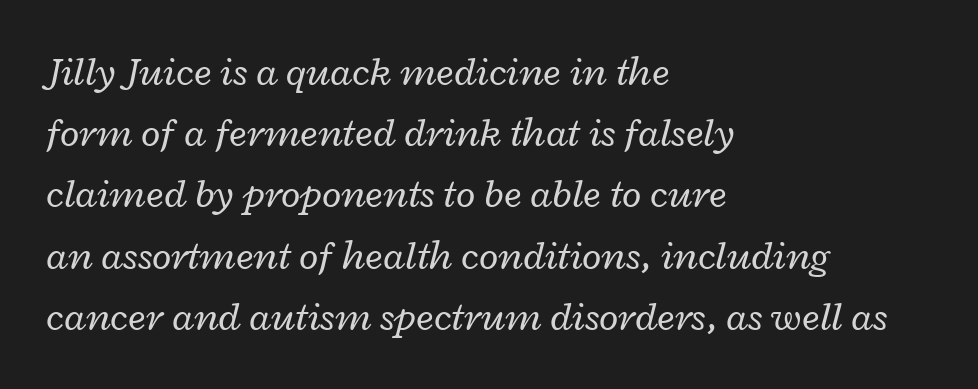
Every row of glyphs begins at an identical x-position on the left. Check under the words: just untouched page. This sample uses plain, unmodified letter spacing. Proportional: the letters do not fall into vertical columns. Is the type slanted? Yes — the strokes lean at a clear angle. These lines sit exactly where default settings would place them.
